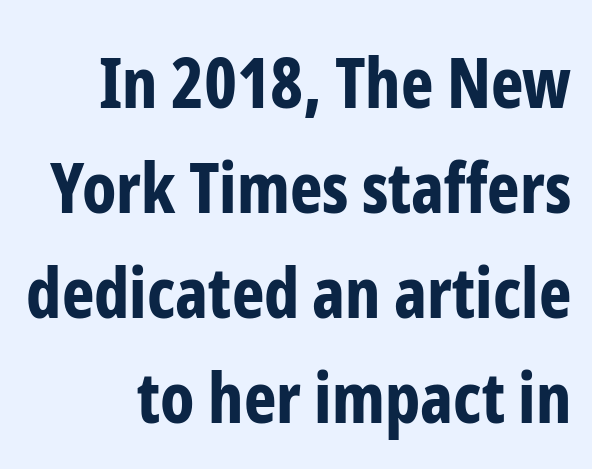
The image shows 69 px bold, condensed sans-serif type, upright; set normal line spacing (1.52x), normal letter spacing, not underlined; low stroke contrast and a medium x-height.
